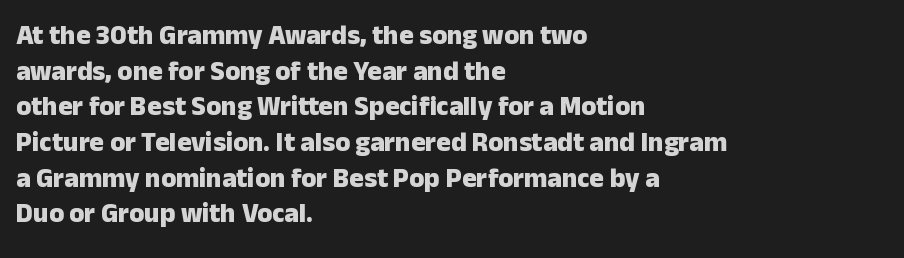
{"italic": "no", "bold": "yes", "underline": "no", "align": "left", "line_spacing": "normal", "line_spacing_ratio": 1.32, "letter_spacing": "normal", "letter_spacing_em": 0.0, "glyph_px": 27}
